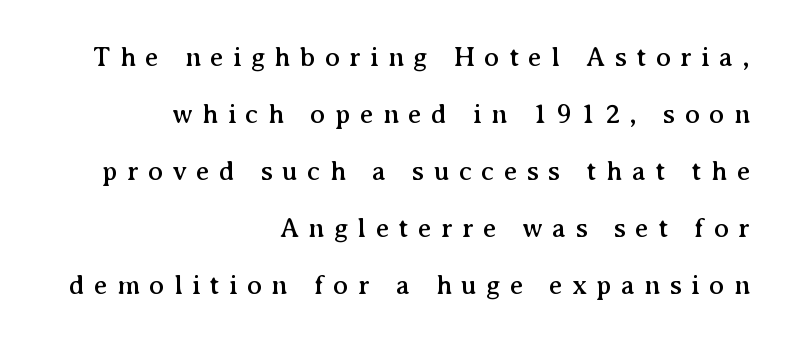
{"serif": "yes", "italic": "no", "width": "normal", "stroke_contrast": "medium", "x_height": "medium", "monospaced": "no", "underline": "no", "align": "right", "line_spacing": "loose", "line_spacing_ratio": 2.04, "letter_spacing": "wide", "letter_spacing_em": 0.33, "glyph_px": 28}
